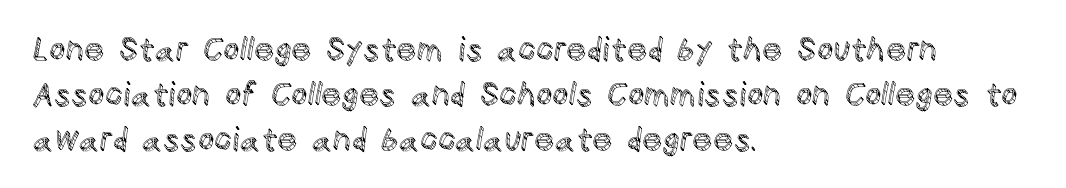
{"width": "normal", "x_height": "large", "monospaced": "no", "underline": "no", "align": "left", "line_spacing": "normal", "line_spacing_ratio": 1.41, "letter_spacing": "normal", "letter_spacing_em": 0.0, "glyph_px": 32}
